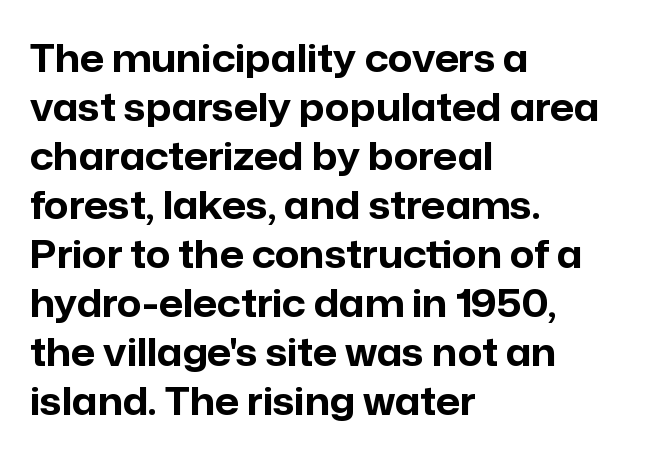
The letters stand upright; this is a roman face. These lines stack with their left ends in a neat column. Reading down the column, the eye jumps a familiar distance to each next line. A typesetter would call this proportional, since set widths differ per character.
